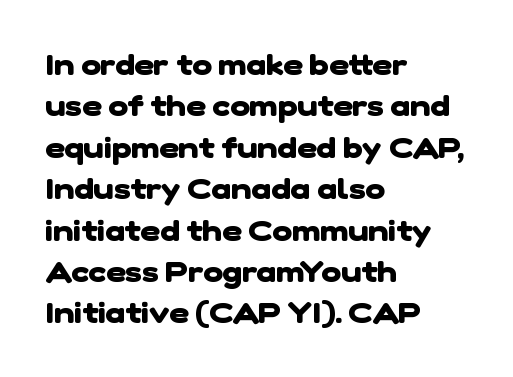
A normal amount of white space separates one row of letters from the next. Is the letter spacing exaggerated? No — it looks like the ordinary default. If you drew a ruler down the left edge, every line would touch it. Each letter keeps its own natural width here, so spacing adapts to shape. Descenders hang freely into open space. Students, this is bold: see how much ink each stroke carries.
